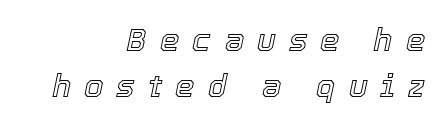
{"italic": "yes", "lean": "right", "slant_degrees": 12, "width": "normal", "x_height": "medium", "monospaced": "no", "underline": "no", "align": "right", "line_spacing": "normal", "line_spacing_ratio": 1.5, "letter_spacing": "wide", "letter_spacing_em": 0.42, "glyph_px": 31}
